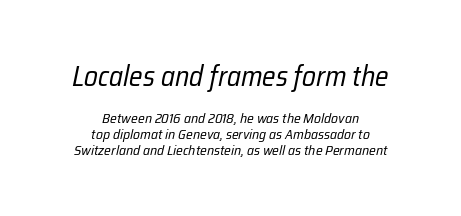
{"italic": "yes", "lean": "right", "slant_degrees": 12, "bold": "no", "weight": "regular", "width": "condensed", "stroke_contrast": "low", "x_height": "medium", "monospaced": "no", "underline": "no", "align": "center", "line_spacing": "tight", "line_spacing_ratio": 1.11, "letter_spacing": "normal", "letter_spacing_em": 0.0, "larger_block": "first", "size_ratio": 2.0, "glyph_px": 28}
